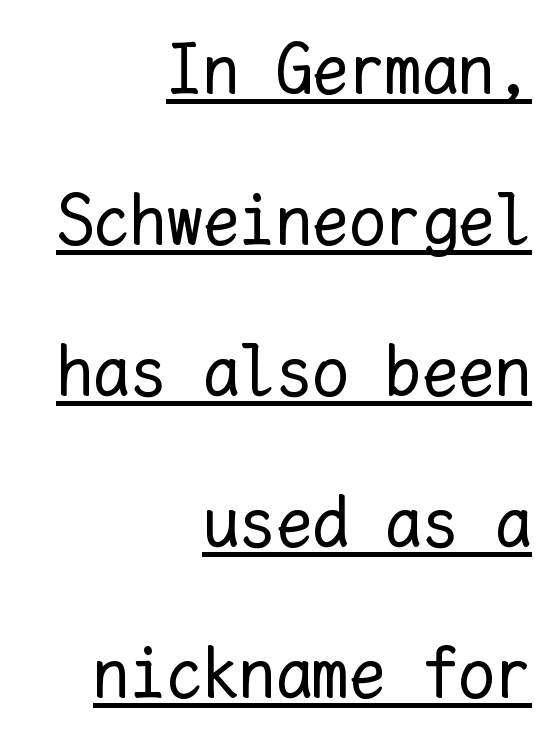
{"italic": "no", "bold": "no", "weight": "regular", "width": "normal", "stroke_contrast": "low", "x_height": "medium", "monospaced": "yes", "underline": "yes", "align": "right", "line_spacing": "loose", "line_spacing_ratio": 2.07, "letter_spacing": "normal", "letter_spacing_em": 0.0, "glyph_px": 73}
